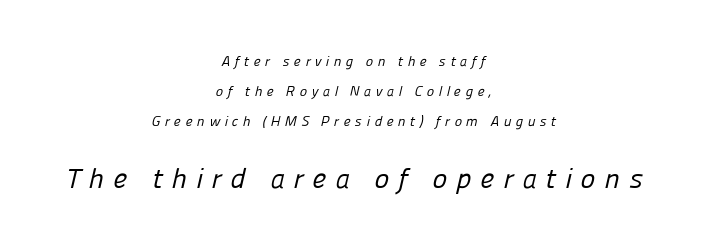
Q: Is the text bold? A: No.
Q: Is the typeface a serif or a sans-serif typeface? A: Sans-serif.
Q: Is the text underlined? A: No.
Q: How is the paragraph aligned? A: Centered.
Q: Is the spacing between letters normal or unusually wide? A: Unusually wide.
Q: Is the spacing between lines tight, normal or loose? A: Loose.
Q: Which block of text is set in a larger size, the first (top) or the second (bottom)? A: The second (bottom) one.
Q: Width (condensed, normal, or wide)? A: Normal.
Q: Stroke contrast? A: Low.
Q: x-height? A: Medium.
Q: Monospaced? A: No.
